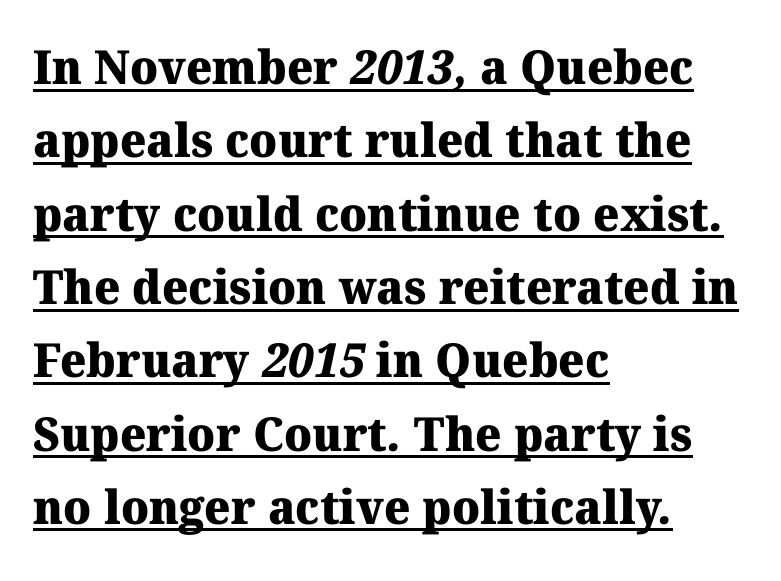
{"serif": "yes", "bold": "yes", "weight": "heavy", "width": "normal", "stroke_contrast": "medium", "x_height": "medium", "monospaced": "no", "underline": "yes", "align": "left", "line_spacing": "normal", "line_spacing_ratio": 1.56, "letter_spacing": "normal", "letter_spacing_em": 0.0, "glyph_px": 47}
